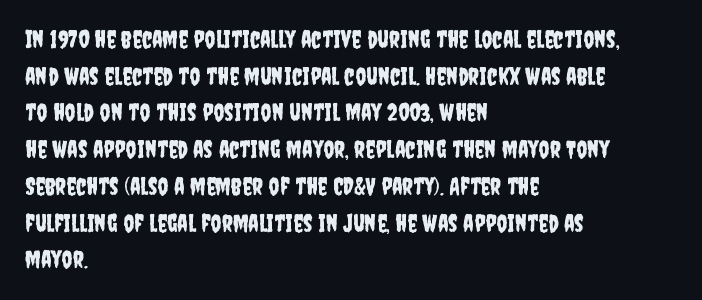
Unlike italic type, these characters show no tilt at all. Glyph-to-glyph distance matches everyday printed text. The line-height multiplier appears to be the usual default. The rag falls on the right side of this text block.
